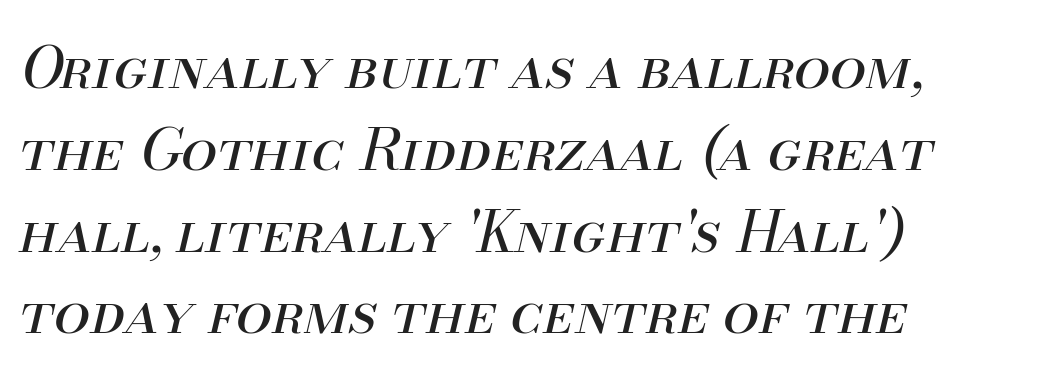
{"italic": "yes", "lean": "right", "slant_degrees": 13, "bold": "no", "weight": "regular", "width": "normal", "stroke_contrast": "medium", "x_height": "small", "monospaced": "no", "underline": "no", "align": "left", "line_spacing": "normal", "line_spacing_ratio": 1.41, "letter_spacing": "normal", "letter_spacing_em": 0.0, "glyph_px": 58}
